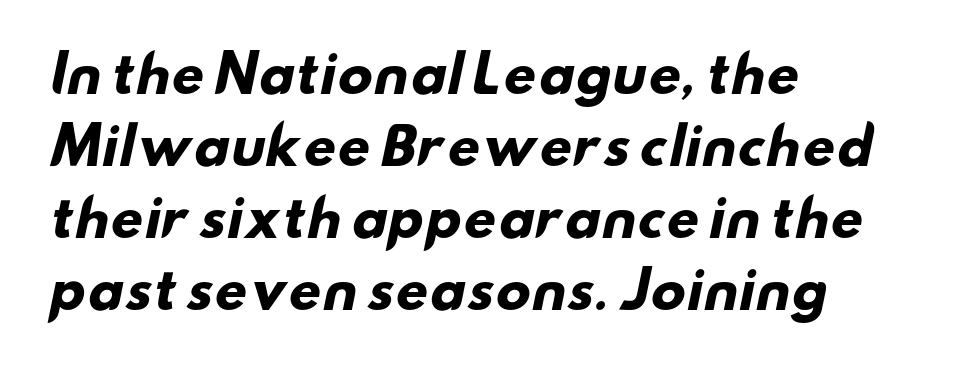
Q: Is the text bold? A: Yes.
Q: Is the typeface a serif or a sans-serif typeface? A: Sans-serif.
Q: Is the text underlined? A: No.
Q: How is the paragraph aligned? A: Left-aligned.
Q: Is the spacing between letters normal or unusually wide? A: Normal.
Q: Is the spacing between lines tight, normal or loose? A: Normal.
Q: Width (condensed, normal, or wide)? A: Wide.
Q: Stroke contrast? A: Low.
Q: x-height? A: Small.
Q: Monospaced? A: No.
